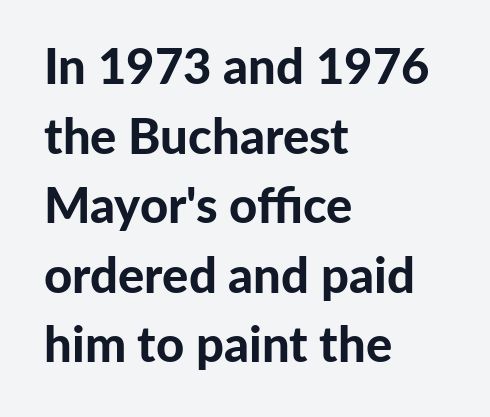
{"serif": "no", "italic": "no", "bold": "yes", "weight": "bold", "width": "normal", "stroke_contrast": "low", "x_height": "medium", "monospaced": "no", "underline": "no", "align": "left", "line_spacing": "normal", "line_spacing_ratio": 1.42, "letter_spacing": "normal", "letter_spacing_em": 0.0, "glyph_px": 49}
